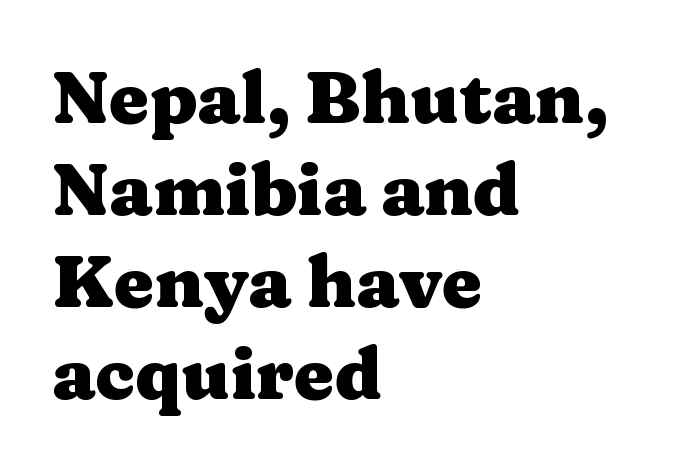
The image shows 72 px heavy, wide serif type, upright; set left-aligned, normal line spacing (1.28x), normal letter spacing, not underlined; medium stroke contrast and a medium x-height.
